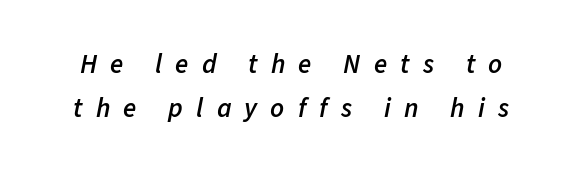
Students, this is semibold: more ink than regular, less than bold. Italic? Definitely — the glyphs are oblique. Decoration check: the copy has no underline. A typesetter would call this heavily tracked-out type. Regarding leading, the lines here are spaced in the standard way.
